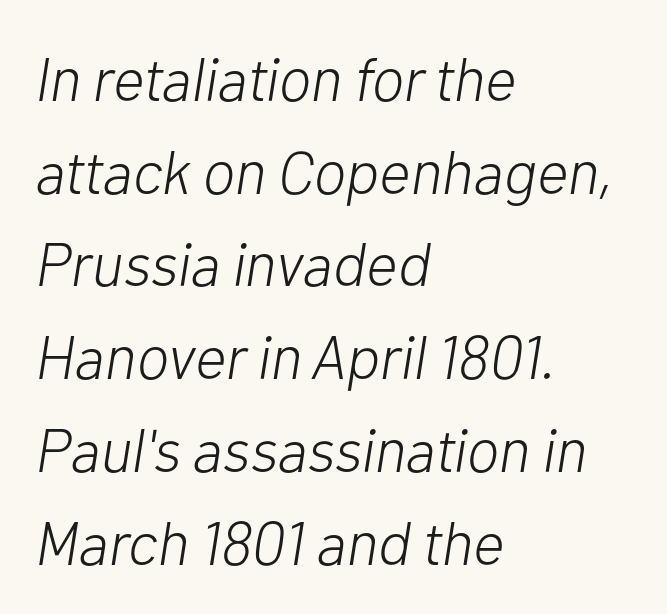
{"italic": "yes", "lean": "right", "slant_degrees": 10, "bold": "no", "weight": "light", "width": "normal", "stroke_contrast": "low", "x_height": "medium", "monospaced": "no", "underline": "no", "align": "left", "line_spacing": "normal", "line_spacing_ratio": 1.52, "letter_spacing": "normal", "letter_spacing_em": 0.0, "glyph_px": 61}
